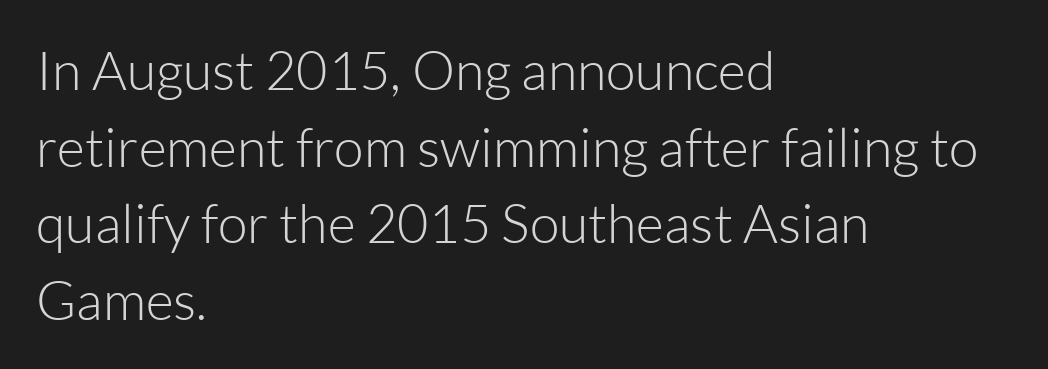
Q: Is the text bold? A: No.
Q: Is the text italic (slanted)? A: No, it is upright.
Q: Is the typeface a serif or a sans-serif typeface? A: Sans-serif.
Q: Is the text underlined? A: No.
Q: How is the paragraph aligned? A: Left-aligned.
Q: Is the spacing between letters normal or unusually wide? A: Normal.
Q: Is the spacing between lines tight, normal or loose? A: Normal.
Q: Width (condensed, normal, or wide)? A: Normal.
Q: Stroke contrast? A: Low.
Q: x-height? A: Medium.
Q: Monospaced? A: No.
